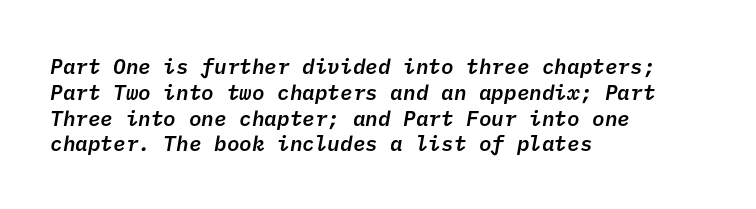
Q: Is the text bold? A: Semi-bold.
Q: Is the text underlined? A: No.
Q: How is the paragraph aligned? A: Left-aligned.
Q: Is the spacing between letters normal or unusually wide? A: Normal.
